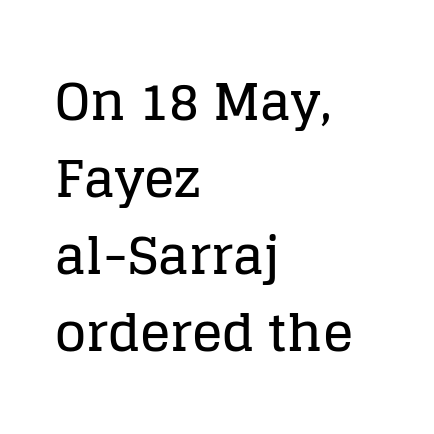
Q: Is the text italic (slanted)? A: No, it is upright.
Q: Is the typeface a serif or a sans-serif typeface? A: Serif.
Q: Is the text underlined? A: No.
Q: How is the paragraph aligned? A: Left-aligned.
Q: Is the spacing between letters normal or unusually wide? A: Normal.
Q: Is the spacing between lines tight, normal or loose? A: Normal.
Q: Width (condensed, normal, or wide)? A: Normal.
Q: Stroke contrast? A: Low.
Q: x-height? A: Large.
Q: Monospaced? A: No.
